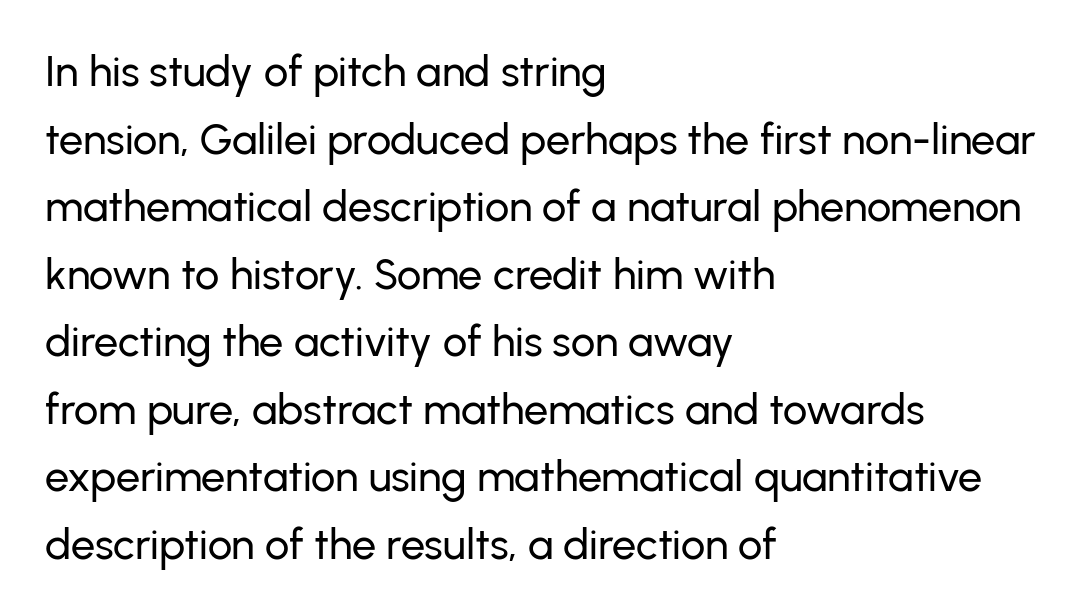
Regarding leading, the lines here are spaced in the standard way. The area under the type is left untouched. Is there any slant? The stems are plumb. Every row of glyphs begins at an identical x-position on the left. Letterform terminals end flat and unadorned throughout the passage. Is this a fixed-width face? No — the glyphs have proportional, varying widths.
